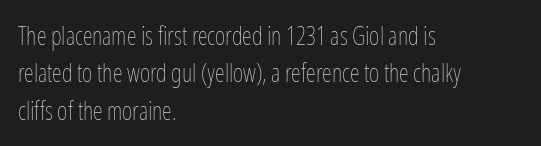
In CSS terms this would be text-align: left. Descenders are the only things crossing below the line. One glance says typical: line gaps are just what's usual. This is the regular roman posture of the typeface.
